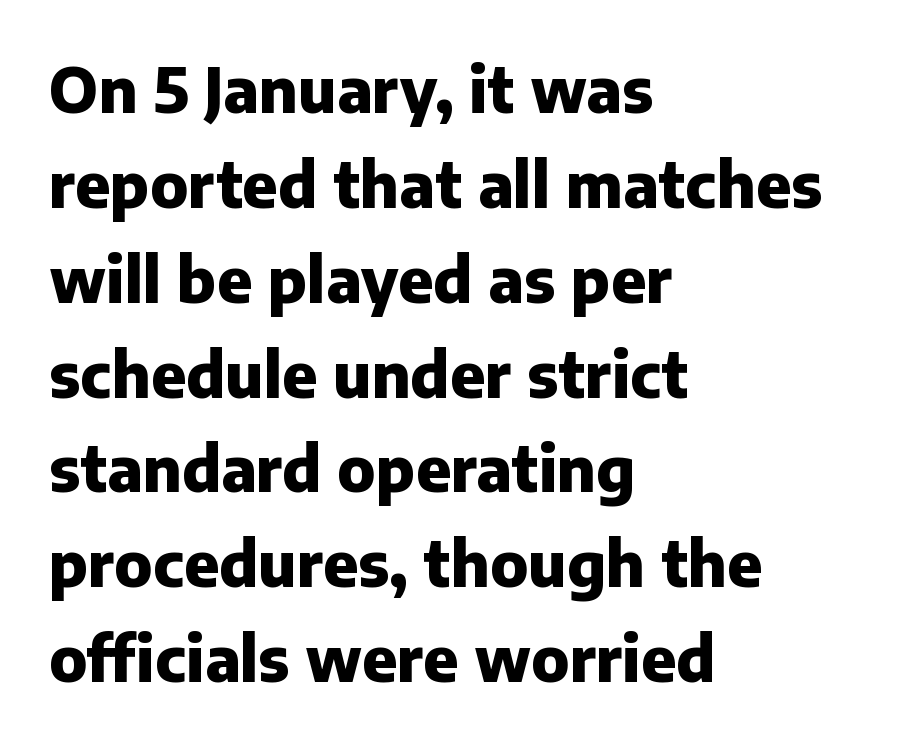
Q: Is the text bold? A: Yes.
Q: Is the text italic (slanted)? A: No, it is upright.
Q: Is the typeface a serif or a sans-serif typeface? A: Sans-serif.
Q: Is the text underlined? A: No.
Q: How is the paragraph aligned? A: Left-aligned.
Q: Is the spacing between letters normal or unusually wide? A: Normal.
Q: Is the spacing between lines tight, normal or loose? A: Normal.
Q: Width (condensed, normal, or wide)? A: Normal.
Q: Stroke contrast? A: Low.
Q: x-height? A: Medium.
Q: Monospaced? A: No.
